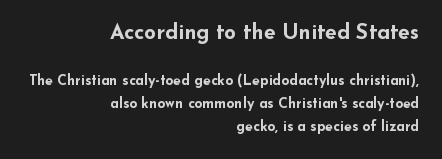
{"italic": "no", "bold": "yes", "underline": "no", "align": "right", "line_spacing": "normal", "line_spacing_ratio": 1.64, "letter_spacing": "normal", "letter_spacing_em": 0.0, "larger_block": "first", "size_ratio": 1.5, "glyph_px": 21}
